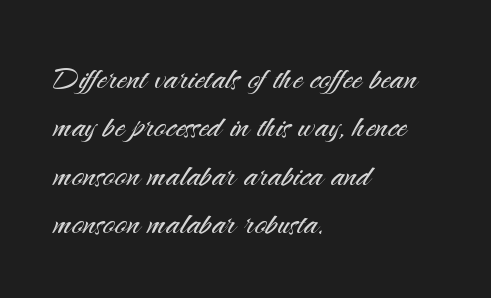
{"serif": "no", "bold": "no", "weight": "light", "width": "normal", "stroke_contrast": "medium", "x_height": "small", "monospaced": "no", "underline": "no", "align": "left", "line_spacing_ratio": 1.21, "letter_spacing": "normal", "letter_spacing_em": 0.0, "glyph_px": 40}
